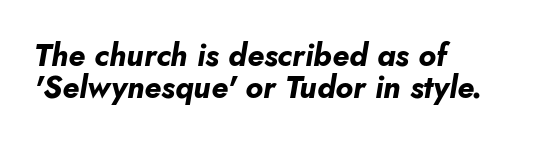
{"italic": "yes", "lean": "right", "slant_degrees": 10, "bold": "yes", "weight": "bold", "width": "normal", "stroke_contrast": "low", "x_height": "small", "monospaced": "no", "underline": "no", "align": "left", "line_spacing": "tight", "line_spacing_ratio": 1.04, "letter_spacing": "normal", "letter_spacing_em": 0.0, "glyph_px": 31}
